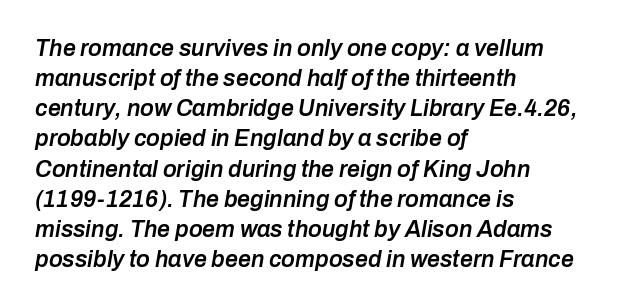
Q: Is the text bold? A: Semi-bold.
Q: Is the text italic (slanted)? A: Yes, it leans right by about 10 degrees.
Q: Is the text underlined? A: No.
Q: How is the paragraph aligned? A: Left-aligned.
Q: Is the spacing between letters normal or unusually wide? A: Normal.
Q: Is the spacing between lines tight, normal or loose? A: Normal.
